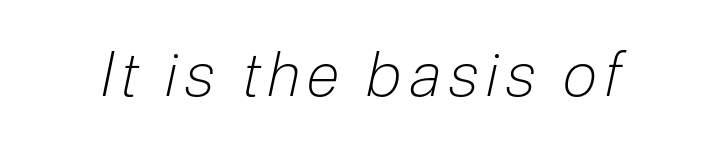
{"italic": "yes", "lean": "right", "slant_degrees": 12, "bold": "no", "weight": "light", "width": "condensed", "stroke_contrast": "low", "x_height": "medium", "monospaced": "no", "underline": "no", "glyph_px": 61}
